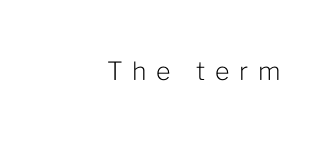
Words appear elongated and porous because spacing is wide. Has an underline been added? It has not. Every character sits straight up, as roman type does. The passage shown is not bold in any degree.
